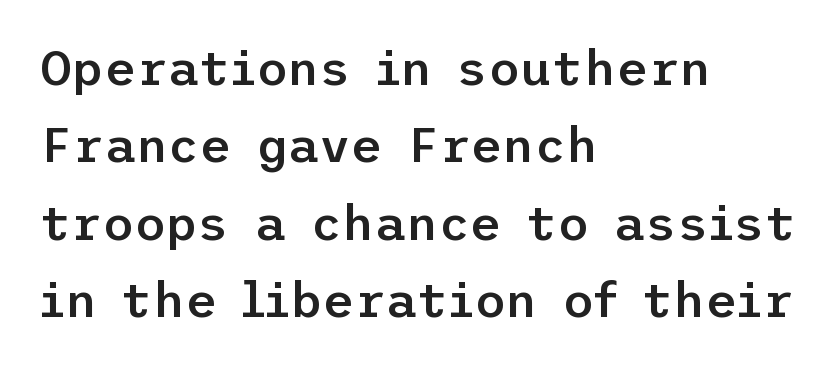
The image shows 49 px semibold sans-serif type, upright; set left-aligned, normal line spacing (1.58x), normal letter spacing, not underlined; low stroke contrast and a medium x-height.
